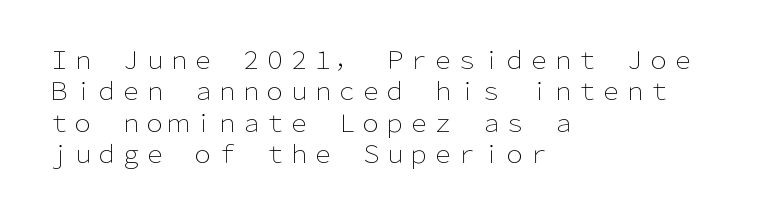
{"italic": "no", "bold": "no", "underline": "no", "align": "left", "line_spacing": "normal", "line_spacing_ratio": 1.31, "letter_spacing": "normal", "letter_spacing_em": 0.0, "glyph_px": 24}
